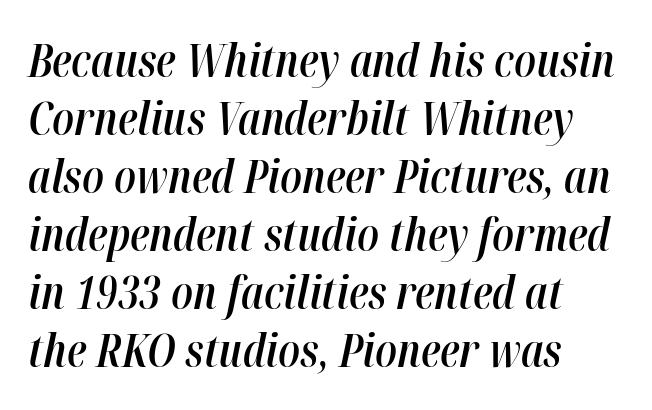
Q: Is the text bold? A: Semi-bold.
Q: Is the text italic (slanted)? A: Yes, it leans right by about 12 degrees.
Q: Is the text underlined? A: No.
Q: How is the paragraph aligned? A: Left-aligned.
Q: Is the spacing between letters normal or unusually wide? A: Normal.
Q: Is the spacing between lines tight, normal or loose? A: Normal.
Q: Width (condensed, normal, or wide)? A: Condensed.
Q: Stroke contrast? A: High.
Q: x-height? A: Medium.
Q: Monospaced? A: No.
